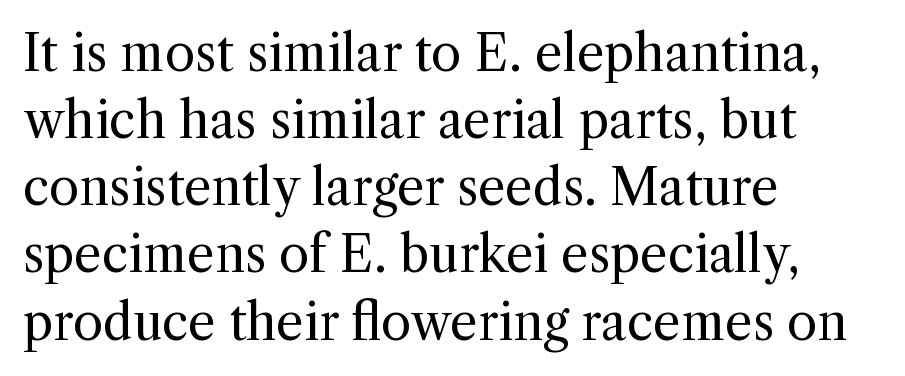
The image shows 49 px regular-weight serif type, upright; set left-aligned, normal line spacing (1.37x), normal letter spacing, not underlined; a medium x-height.
